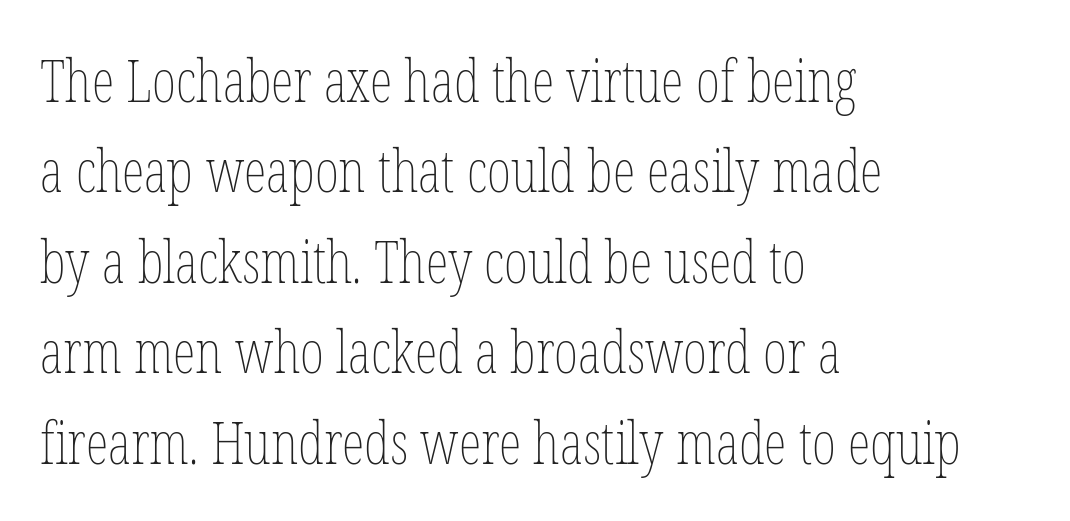
{"italic": "no", "bold": "no", "weight": "thin", "width": "condensed", "stroke_contrast": "low", "x_height": "medium", "monospaced": "no", "underline": "no", "align": "left", "line_spacing": "normal", "line_spacing_ratio": 1.56, "letter_spacing": "normal", "letter_spacing_em": 0.0, "glyph_px": 58}
